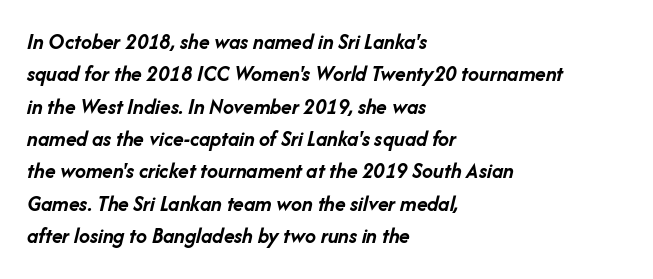
{"italic": "yes", "lean": "right", "slant_degrees": 14, "bold": "yes", "underline": "no", "align": "left", "line_spacing": "normal", "line_spacing_ratio": 1.47, "letter_spacing": "normal", "letter_spacing_em": 0.0, "glyph_px": 22}
